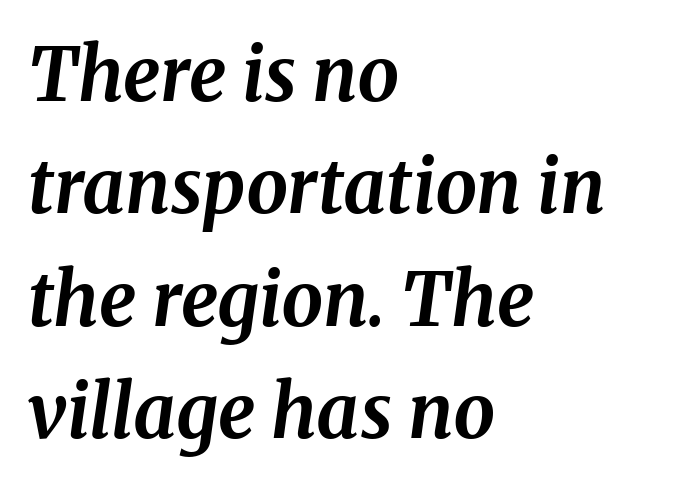
The lines in this sample share a left origin and differ only in where they stop. The words here are not underlined. In terms of letterspacing, this is plain default setting. A typesetter would call this proportional, since set widths differ per character. A typesetter would mark this as italic. The block of text has a typical density, with ordinary space between rows.
